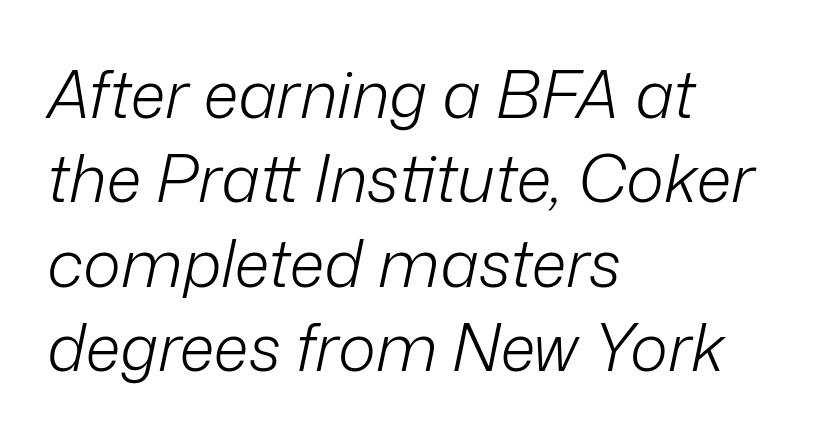
Q: Is the text bold? A: No.
Q: Is the text italic (slanted)? A: Yes, it leans right by about 12 degrees.
Q: Is the text underlined? A: No.
Q: How is the paragraph aligned? A: Left-aligned.
Q: Is the spacing between letters normal or unusually wide? A: Normal.
Q: Is the spacing between lines tight, normal or loose? A: Normal.
Q: Width (condensed, normal, or wide)? A: Normal.
Q: Stroke contrast? A: Low.
Q: x-height? A: Medium.
Q: Monospaced? A: No.
